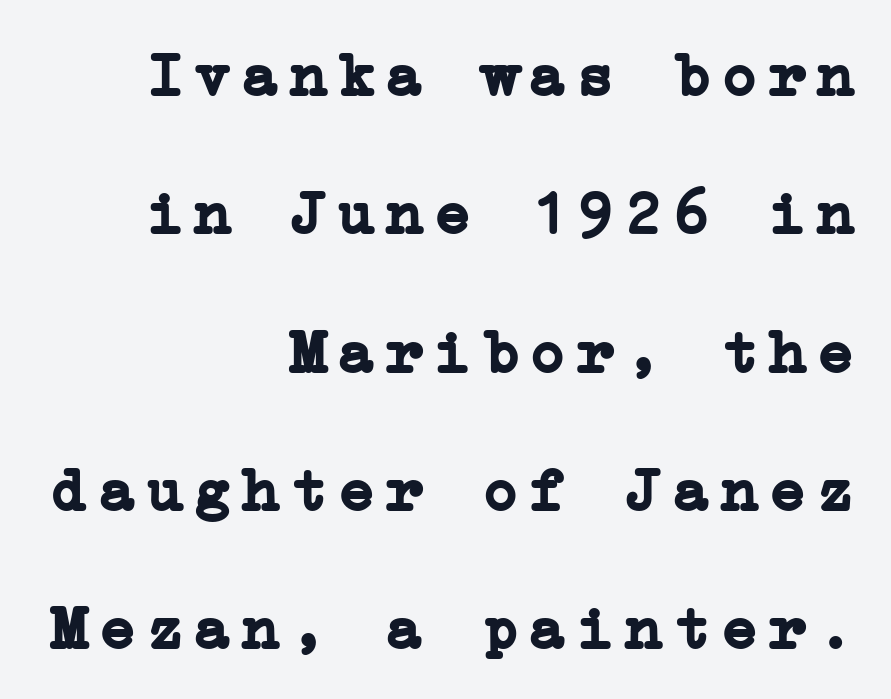
Q: Is the text bold? A: Yes.
Q: Is the text italic (slanted)? A: No, it is upright.
Q: Is the typeface a serif or a sans-serif typeface? A: Serif.
Q: Is the text underlined? A: No.
Q: How is the paragraph aligned? A: Right-aligned.
Q: Is the spacing between lines tight, normal or loose? A: Loose.
Q: Width (condensed, normal, or wide)? A: Normal.
Q: Stroke contrast? A: Low.
Q: x-height? A: Medium.
